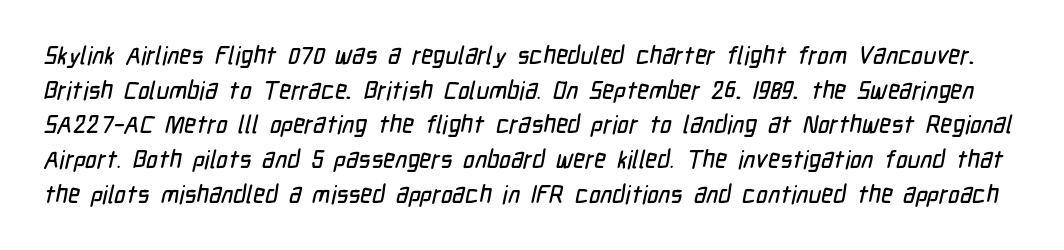
Q: Is the text underlined? A: No.
Q: Is the spacing between letters normal or unusually wide? A: Normal.
Q: Is the spacing between lines tight, normal or loose? A: Normal.
